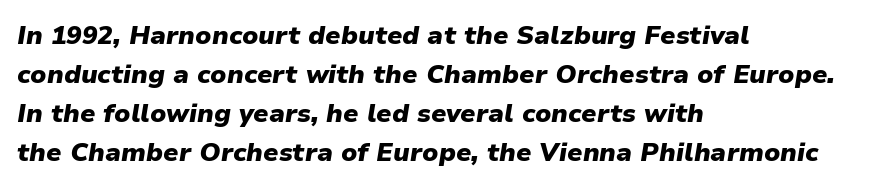
Evenly set lines give the paragraph a standard silhouette. Slanted lettering throughout. Underlining? Definitely not there. Here the glyphs are tracked normally, forming tight word shapes. Leftover space on each line is placed entirely after the last word.
